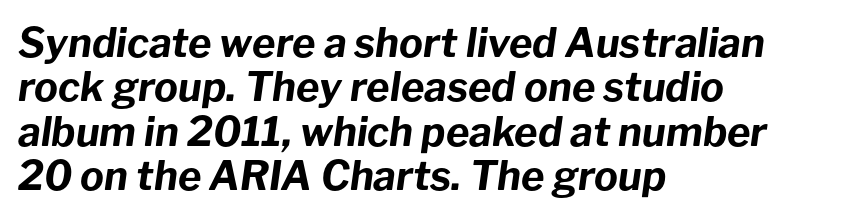
Varying glyph widths throughout — classic text-font behaviour. These lines keep a tight, regular rhythm from letter to letter. Italic: yes, the glyphs are oblique. Caption: multi-line text, flush left, ragged right. Baseline-to-baseline distance is barely more than the letter height.
